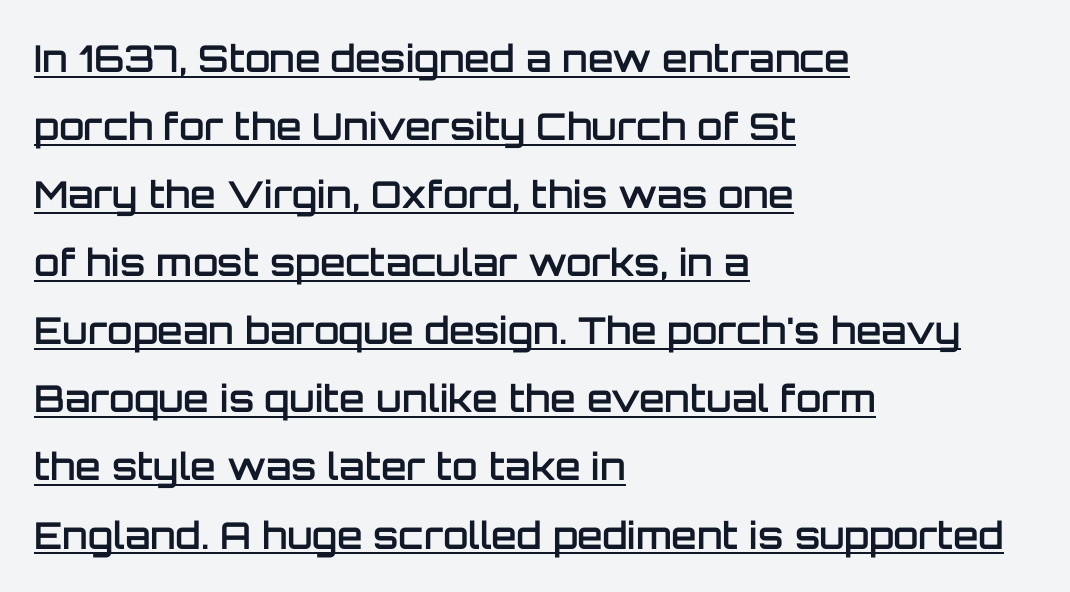
Q: Is the text bold? A: Semi-bold.
Q: Is the text italic (slanted)? A: No, it is upright.
Q: Is the typeface a serif or a sans-serif typeface? A: Sans-serif.
Q: Is the text underlined? A: Yes.
Q: How is the paragraph aligned? A: Left-aligned.
Q: Is the spacing between letters normal or unusually wide? A: Normal.
Q: Width (condensed, normal, or wide)? A: Normal.
Q: Stroke contrast? A: Low.
Q: x-height? A: Large.
Q: Monospaced? A: No.
